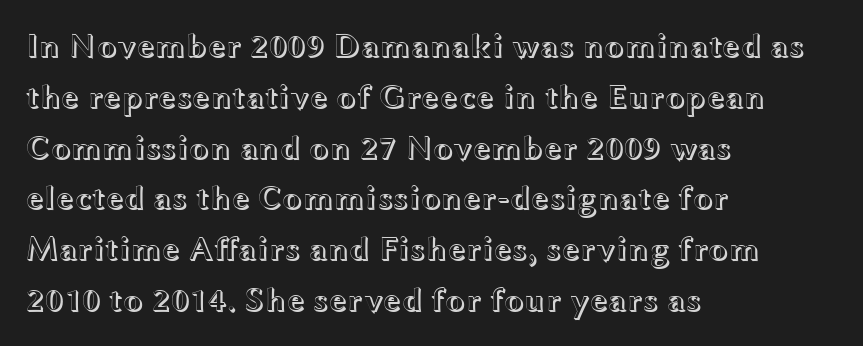
Q: Is the text italic (slanted)? A: No, it is upright.
Q: Is the text underlined? A: No.
Q: How is the paragraph aligned? A: Left-aligned.
Q: Is the spacing between letters normal or unusually wide? A: Normal.
Q: Is the spacing between lines tight, normal or loose? A: Normal.
Q: Width (condensed, normal, or wide)? A: Wide.
Q: x-height? A: Medium.
Q: Monospaced? A: No.
